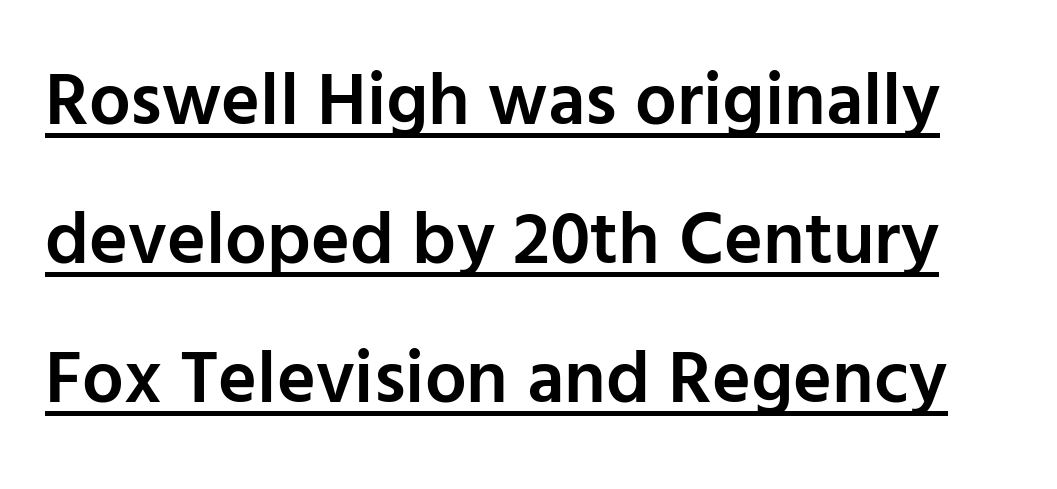
The image shows 74 px semibold sans-serif type, upright; set line spacing 1.88x, normal letter spacing, underlined; low stroke contrast and a medium x-height.
